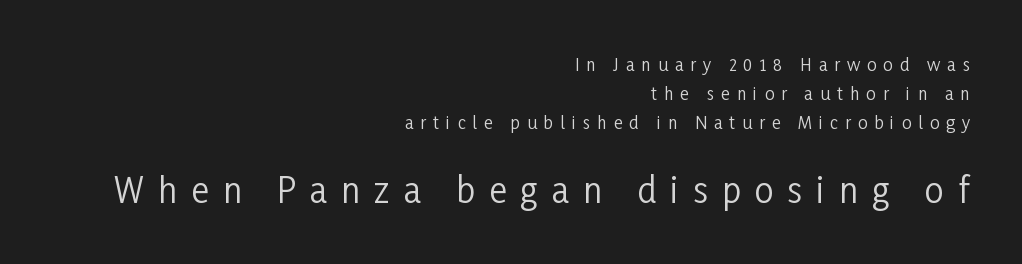
{"serif": "no", "italic": "no", "bold": "no", "weight": "regular", "width": "condensed", "stroke_contrast": "low", "x_height": "medium", "monospaced": "no", "underline": "no", "align": "right", "line_spacing": "normal", "line_spacing_ratio": 1.7, "letter_spacing": "wide", "letter_spacing_em": 0.41, "larger_block": "second", "size_ratio": 2.0, "glyph_px": 34}
